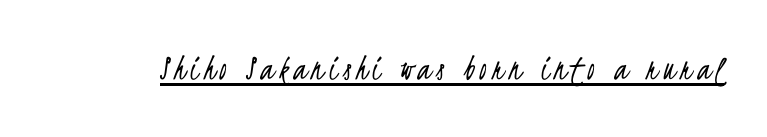
The rendering uses natural spacing where letterforms have individual widths. I'd call this a sans setting — the letters go barefoot. The rendering uses the underline text-decoration. The letterforms sit at book weight or below.
